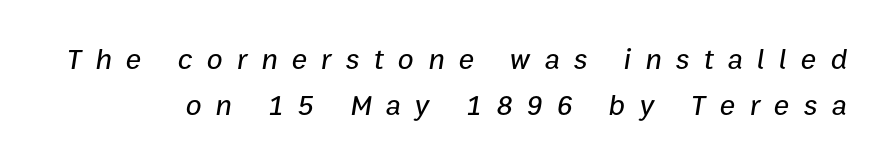
{"italic": "yes", "lean": "right", "slant_degrees": 9, "width": "normal", "stroke_contrast": "low", "x_height": "medium", "monospaced": "no", "underline": "no", "line_spacing": "normal", "line_spacing_ratio": 1.57, "letter_spacing": "wide", "letter_spacing_em": 0.49, "glyph_px": 29}
